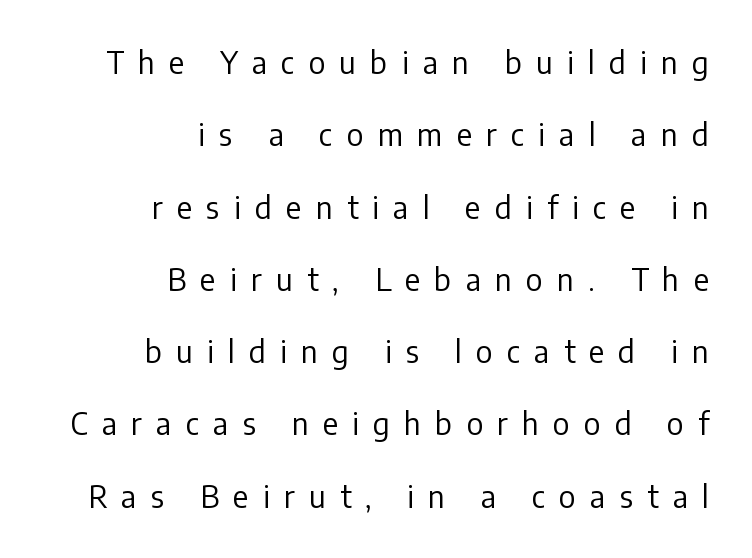
Honestly, the letter spacing is so wide it's the main thing you notice. The passage is arranged like a letterhead date or caption credit — flush right. This sample has the flowing, uneven cadence of proportional lettering. This is not heavy type; no bold has been used. Just letters on the line, the space beneath them empty. The letters stand upright; this is a roman face.
